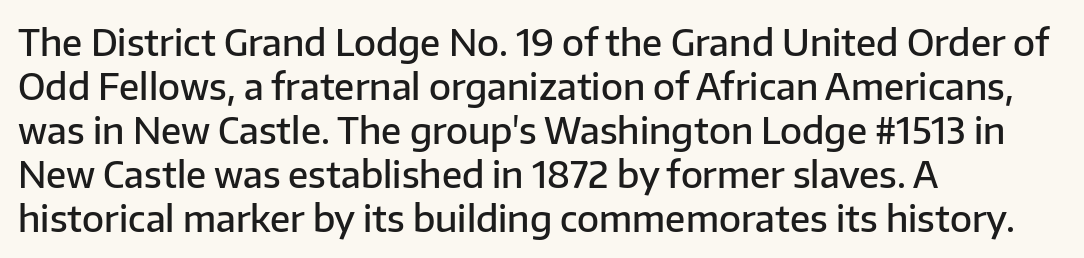
{"serif": "no", "italic": "no", "bold": "semi", "weight": "semibold", "width": "normal", "stroke_contrast": "low", "x_height": "medium", "monospaced": "no", "underline": "no", "align": "left", "line_spacing_ratio": 1.22, "letter_spacing": "normal", "letter_spacing_em": 0.0, "glyph_px": 36}
